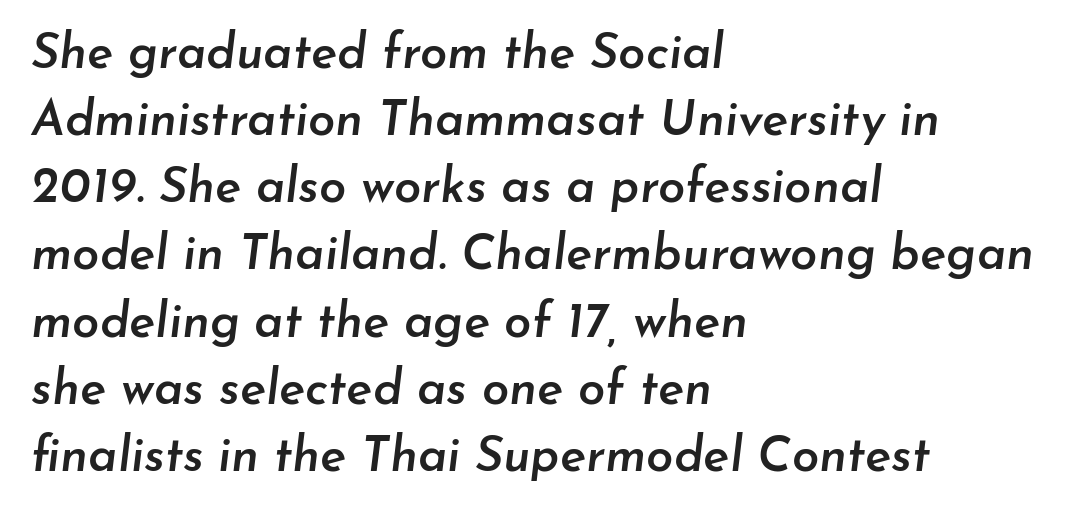
Quick note: underline off. The typography opts for an oblique posture over an upright one. How are the letters spaced? Ordinarily, with no added tracking. The designer left line spacing at the default.
